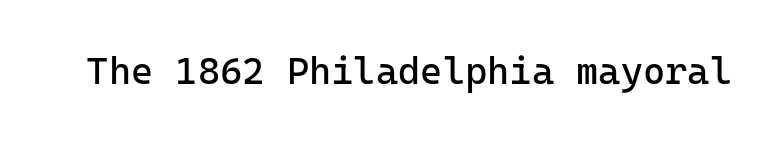
Q: Is the text bold? A: No.
Q: Is the text italic (slanted)? A: No, it is upright.
Q: Is the typeface a serif or a sans-serif typeface? A: Sans-serif.
Q: Is the text underlined? A: No.
Q: Is the spacing between letters normal or unusually wide? A: Normal.
Q: Width (condensed, normal, or wide)? A: Normal.
Q: Stroke contrast? A: Low.
Q: x-height? A: Medium.
